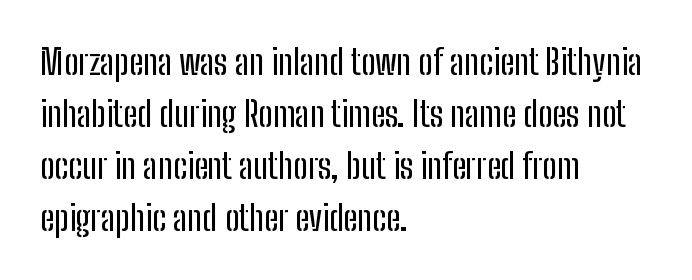
The image shows 35 px condensed sans-serif type, upright; set left-aligned, normal line spacing (1.49x), normal letter spacing, not underlined; low stroke contrast and a medium x-height.
